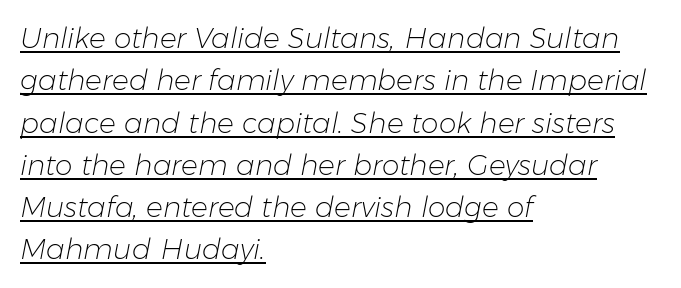
{"italic": "yes", "lean": "right", "slant_degrees": 11, "bold": "no", "weight": "light", "width": "normal", "stroke_contrast": "low", "x_height": "medium", "monospaced": "no", "underline": "yes", "align": "left", "line_spacing": "normal", "line_spacing_ratio": 1.51, "letter_spacing": "normal", "letter_spacing_em": 0.0, "glyph_px": 28}
